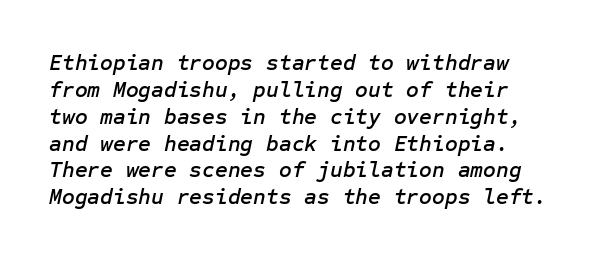
Q: Is the text italic (slanted)? A: Yes, it leans right by about 12 degrees.
Q: Is the text underlined? A: No.
Q: Is the spacing between letters normal or unusually wide? A: Normal.
